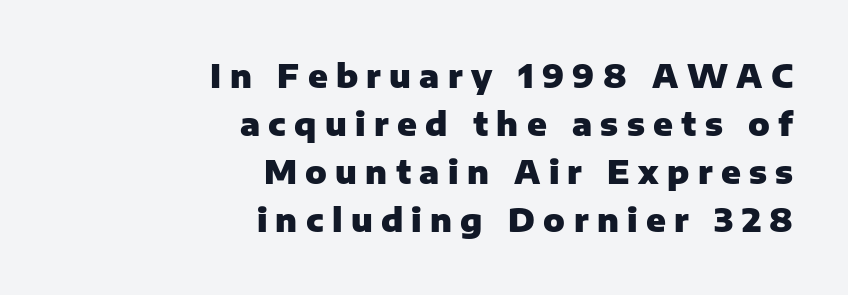
{"serif": "no", "italic": "no", "bold": "yes", "weight": "heavy", "width": "normal", "stroke_contrast": "low", "x_height": "medium", "monospaced": "no", "underline": "no", "align": "right", "line_spacing": "normal", "line_spacing_ratio": 1.5, "letter_spacing": "wide", "letter_spacing_em": 0.26, "glyph_px": 32}
